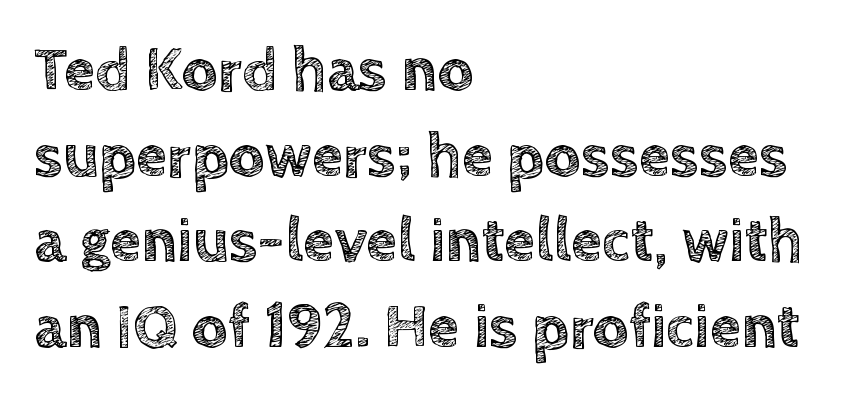
{"italic": "no", "width": "normal", "x_height": "large", "monospaced": "no", "underline": "no", "align": "left", "line_spacing": "normal", "line_spacing_ratio": 1.36, "letter_spacing": "normal", "letter_spacing_em": 0.0, "glyph_px": 63}
